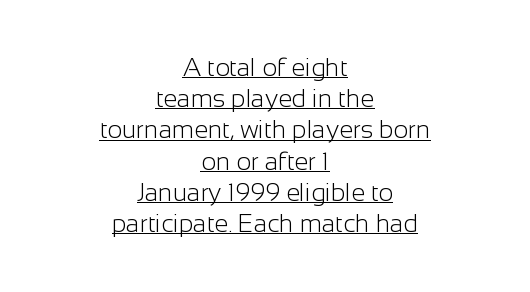
The image shows 25 px text type, upright; set centered, normal line spacing (1.25x), normal letter spacing, underlined.
